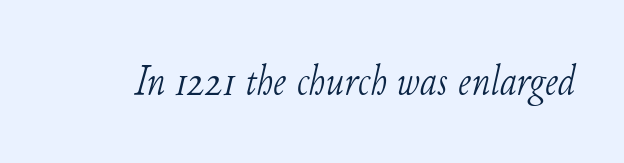
Q: Is the text bold? A: No.
Q: Is the text italic (slanted)? A: Yes, it leans right by about 11 degrees.
Q: Is the typeface a serif or a sans-serif typeface? A: Serif.
Q: Is the text underlined? A: No.
Q: Is the spacing between letters normal or unusually wide? A: Normal.
Q: Width (condensed, normal, or wide)? A: Normal.
Q: Stroke contrast? A: Low.
Q: x-height? A: Small.
Q: Monospaced? A: No.
